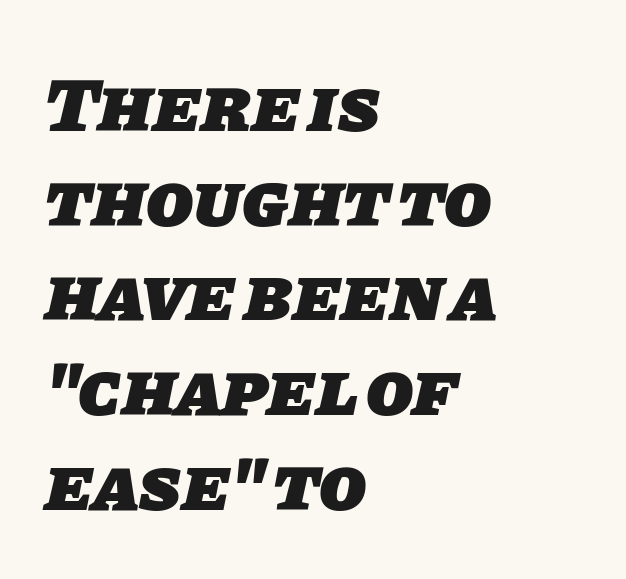
Has an underline been added? It has not. Bold? Absolutely — the strokes are thick and heavy. The gaps between neighbouring characters are ordinary and unremarkable. Left-aligned paragraph, ragged on the right. The letters advance in unequal steps, a hallmark of proportional type.
